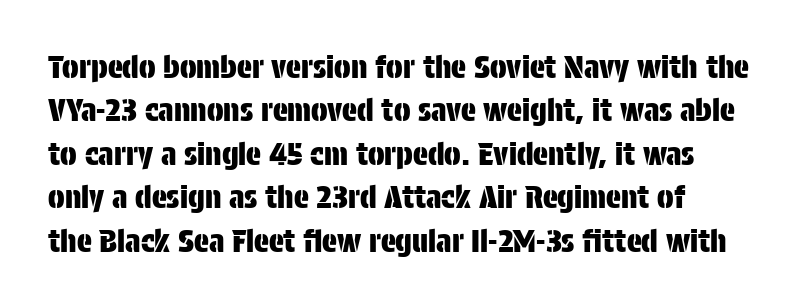
{"serif": "no", "italic": "no", "width": "condensed", "stroke_contrast": "low", "x_height": "large", "monospaced": "no", "underline": "no", "align": "left", "line_spacing": "normal", "line_spacing_ratio": 1.4, "letter_spacing": "normal", "letter_spacing_em": 0.0, "glyph_px": 31}
